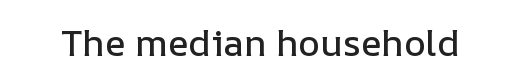
The image shows 37 px text type, upright; set normal letter spacing, not underlined; low stroke contrast and a medium x-height.
